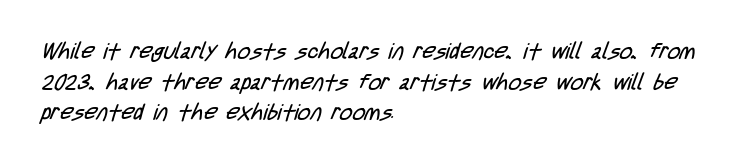
Q: Is the text bold? A: No.
Q: Is the text underlined? A: No.
Q: How is the paragraph aligned? A: Left-aligned.
Q: Is the spacing between letters normal or unusually wide? A: Normal.
Q: Is the spacing between lines tight, normal or loose? A: Normal.
